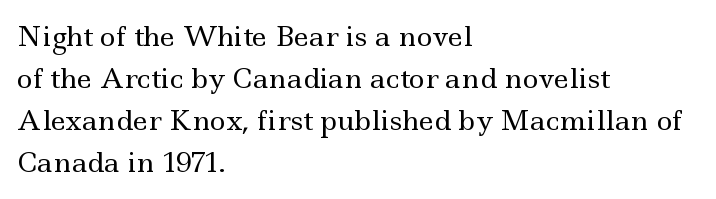
The image shows 27 px text type, upright; set left-aligned, normal line spacing (1.56x), normal letter spacing, not underlined.
